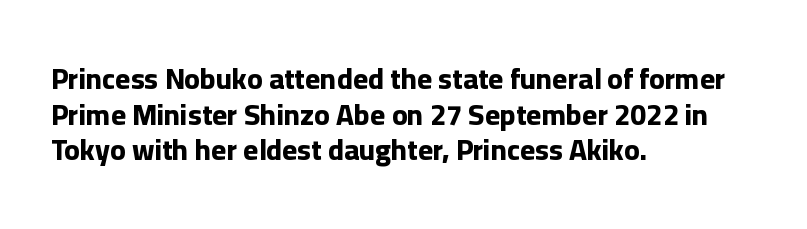
{"serif": "no", "italic": "no", "bold": "yes", "weight": "bold", "width": "normal", "stroke_contrast": "low", "x_height": "medium", "monospaced": "no", "underline": "no", "align": "left", "line_spacing_ratio": 1.23, "letter_spacing": "normal", "letter_spacing_em": 0.0, "glyph_px": 29}
